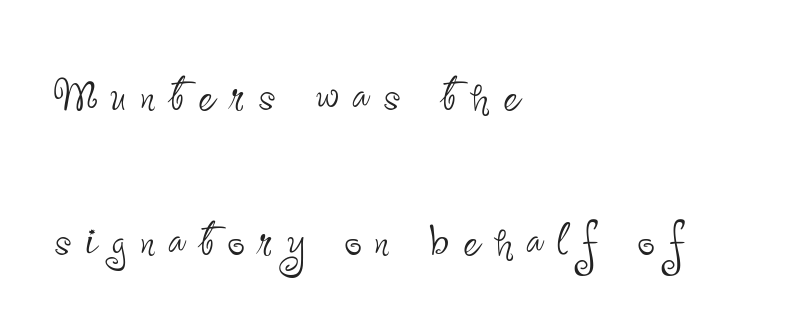
Q: Is the text bold? A: No.
Q: Is the text italic (slanted)? A: Yes.
Q: Is the typeface a serif or a sans-serif typeface? A: Sans-serif.
Q: Is the text underlined? A: No.
Q: How is the paragraph aligned? A: Left-aligned.
Q: Is the spacing between letters normal or unusually wide? A: Unusually wide.
Q: Is the spacing between lines tight, normal or loose? A: Loose.
Q: Width (condensed, normal, or wide)? A: Condensed.
Q: Stroke contrast? A: Low.
Q: x-height? A: Small.
Q: Monospaced? A: No.
